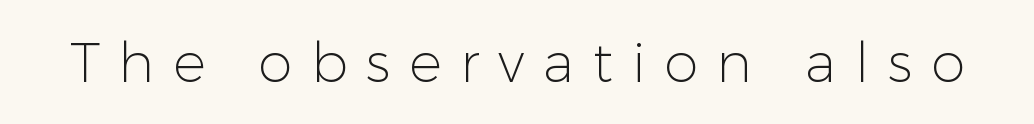
Does the lettering tilt? It doesn't — this is upright. Observe the absence of serifs on each vertical stroke in this sample. Caption: expanded tracking, letters set apart. Think of a printed novel: that variable character pitch is what you see here. The weight tops out at a normal text grade. Descenders are the only things crossing below the line.
